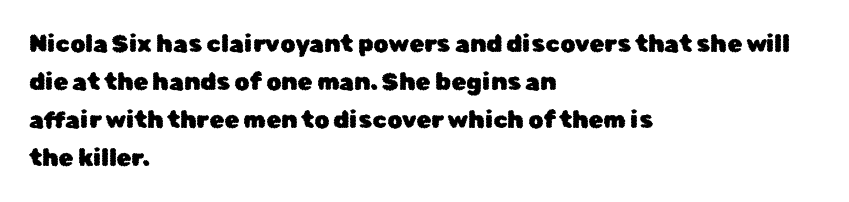
A normal amount of white space separates one row of letters from the next. In terms of letterspacing, this is plain default setting. Quick note: not italic, upright. Only glyphs here, with clear space below each row. Horizontally, the lines are justified to the leading edge only.
